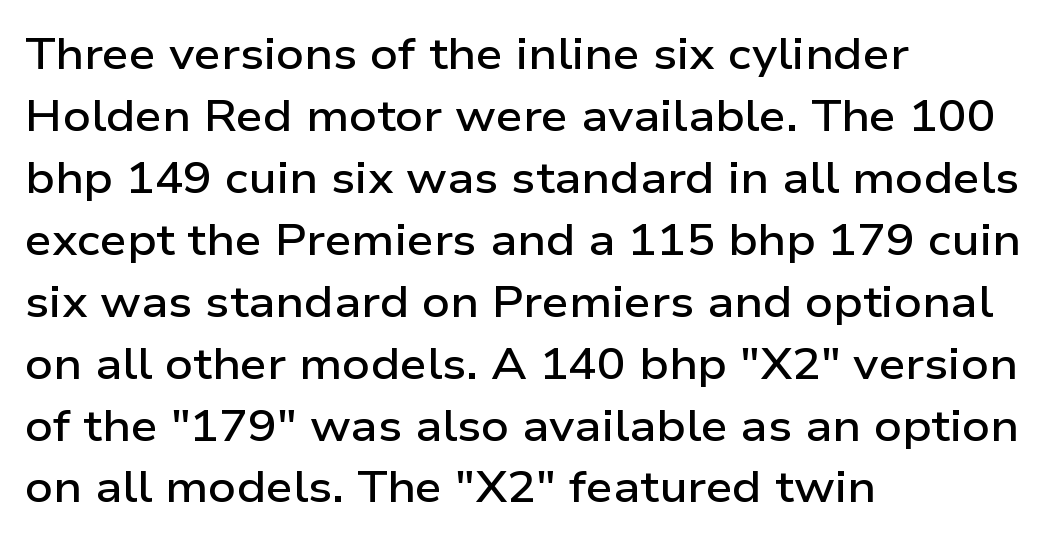
Q: Is the text bold? A: Semi-bold.
Q: Is the text italic (slanted)? A: No, it is upright.
Q: Is the typeface a serif or a sans-serif typeface? A: Sans-serif.
Q: Is the text underlined? A: No.
Q: How is the paragraph aligned? A: Left-aligned.
Q: Is the spacing between letters normal or unusually wide? A: Normal.
Q: Is the spacing between lines tight, normal or loose? A: Normal.
Q: Width (condensed, normal, or wide)? A: Wide.
Q: Stroke contrast? A: Low.
Q: x-height? A: Medium.
Q: Monospaced? A: No.
